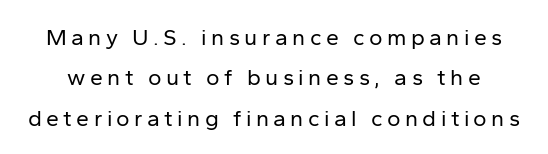
The glyphs are unaccompanied by any horizontal stroke below them. Is the type heavy? It reads as light-to-regular instead. Rendered with straight, roman letterforms.
